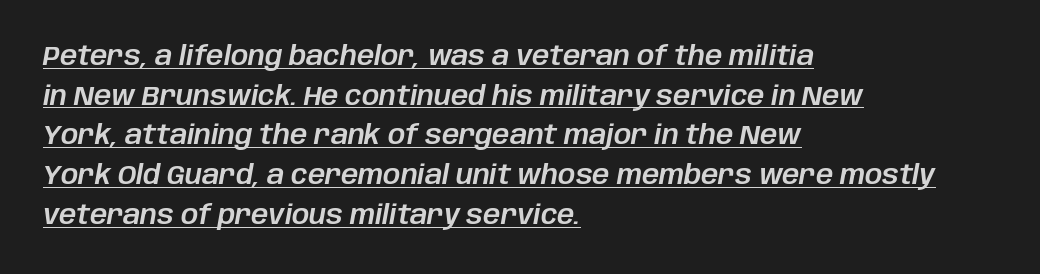
The letterforms sit shoulder to shoulder at normal distance. The passage shown leans; its letterforms are oblique. The line-height multiplier appears to be the usual default. Line beginnings align vertically; line endings do not. Underlining? Definitely there.
